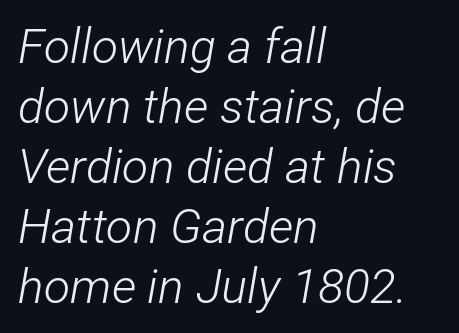
Q: Is the text bold? A: No.
Q: Is the text italic (slanted)? A: Yes, it leans right by about 12 degrees.
Q: Is the text underlined? A: No.
Q: How is the paragraph aligned? A: Left-aligned.
Q: Is the spacing between letters normal or unusually wide? A: Normal.
Q: Is the spacing between lines tight, normal or loose? A: Normal.
Q: Width (condensed, normal, or wide)? A: Condensed.
Q: Stroke contrast? A: Low.
Q: x-height? A: Medium.
Q: Monospaced? A: No.
